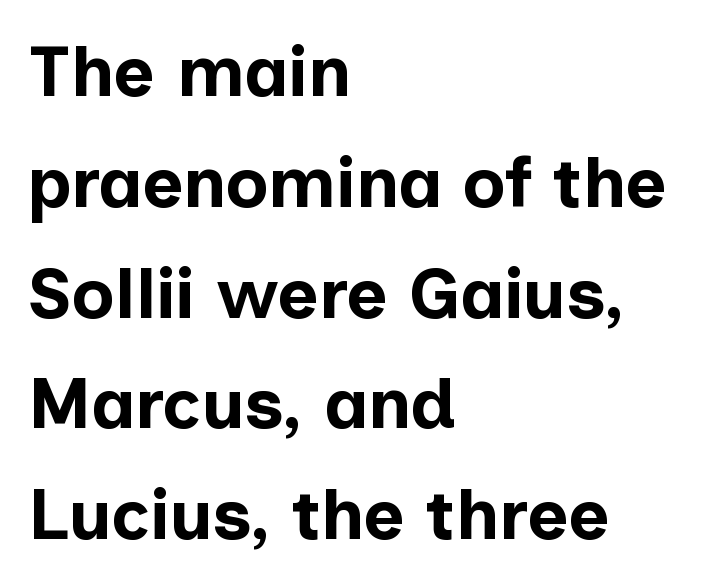
{"serif": "no", "italic": "no", "bold": "yes", "weight": "bold", "width": "normal", "stroke_contrast": "low", "x_height": "medium", "monospaced": "no", "underline": "no", "align": "left", "line_spacing": "normal", "line_spacing_ratio": 1.56, "letter_spacing": "normal", "letter_spacing_em": 0.0, "glyph_px": 71}
